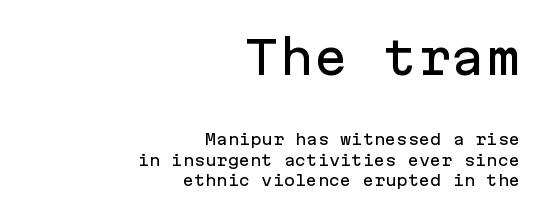
Q: Is the text italic (slanted)? A: No, it is upright.
Q: Is the typeface a serif or a sans-serif typeface? A: Sans-serif.
Q: Is the text underlined? A: No.
Q: How is the paragraph aligned? A: Right-aligned.
Q: Is the spacing between letters normal or unusually wide? A: Normal.
Q: Is the spacing between lines tight, normal or loose? A: Normal.
Q: Which block of text is set in a larger size, the first (top) or the second (bottom)? A: The first (top) one.
Q: Width (condensed, normal, or wide)? A: Normal.
Q: Stroke contrast? A: Low.
Q: x-height? A: Medium.
Q: Monospaced? A: Yes.
